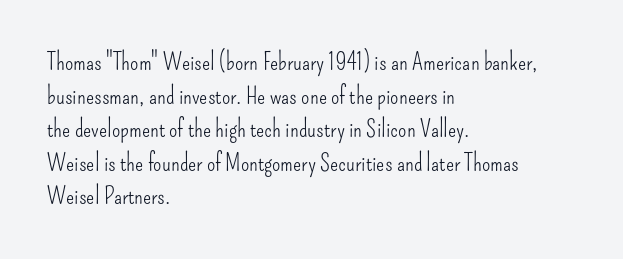
Q: Is the text bold? A: No.
Q: Is the text italic (slanted)? A: No, it is upright.
Q: Is the text underlined? A: No.
Q: How is the paragraph aligned? A: Left-aligned.
Q: Is the spacing between letters normal or unusually wide? A: Normal.
Q: Is the spacing between lines tight, normal or loose? A: Normal.
